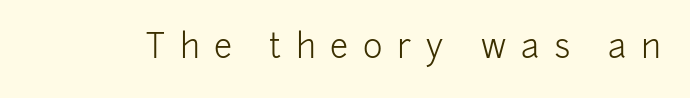
The image shows 33 px light sans-serif type, upright; set unusually wide letter spacing (+0.44 em), not underlined; low stroke contrast and a medium x-height.
